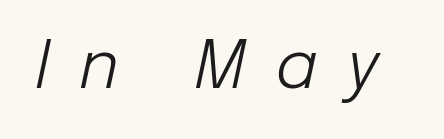
{"italic": "yes", "lean": "right", "slant_degrees": 12, "bold": "no", "weight": "light", "width": "normal", "stroke_contrast": "low", "x_height": "medium", "monospaced": "no", "underline": "no", "letter_spacing": "wide", "letter_spacing_em": 0.44, "glyph_px": 66}
